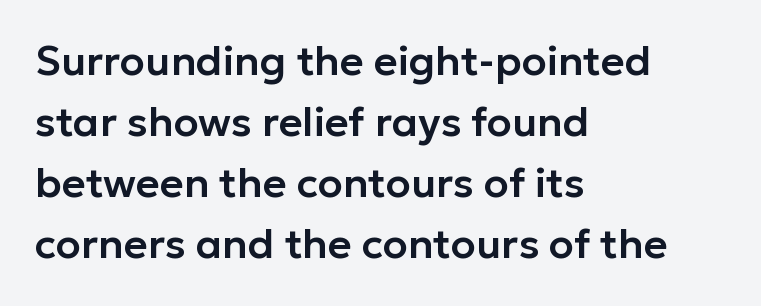
Rendered with straight, roman letterforms. Anything drawn beneath the words? Only blank space. Vertical spacing — default. The typesetter chose a ragged-right arrangement here.
